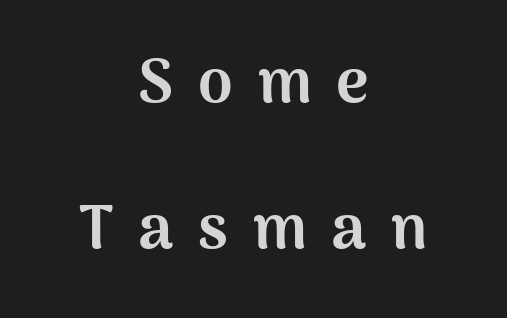
The image shows 62 px bold sans-serif type, upright; set centered, loose line spacing (2.35x), unusually wide letter spacing (+0.4 em), not underlined; medium stroke contrast and a medium x-height.
